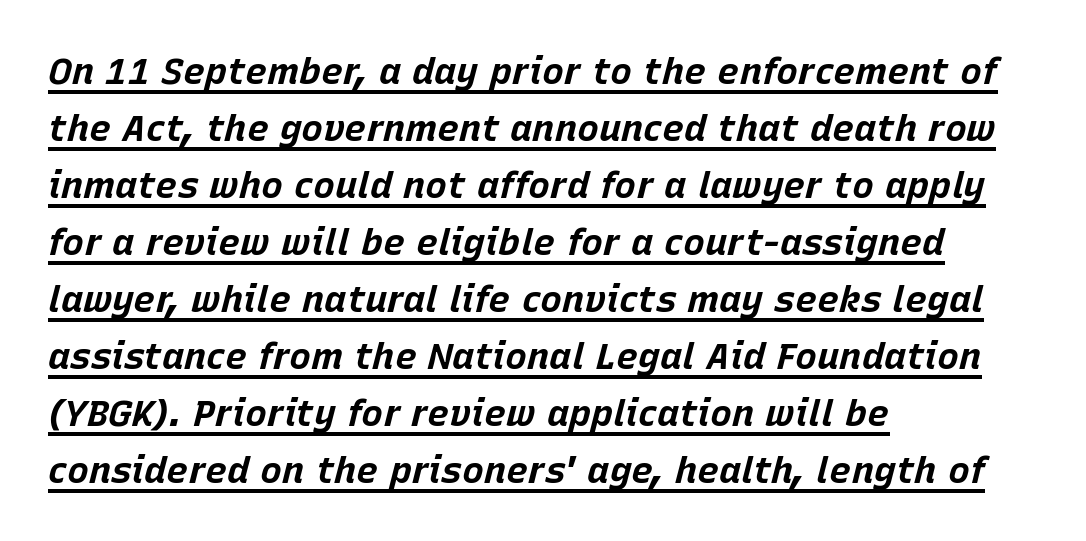
The image shows 37 px bold type, italic (leaning right); set left-aligned, normal line spacing (1.54x), normal letter spacing, underlined; low stroke contrast and a large x-height.
